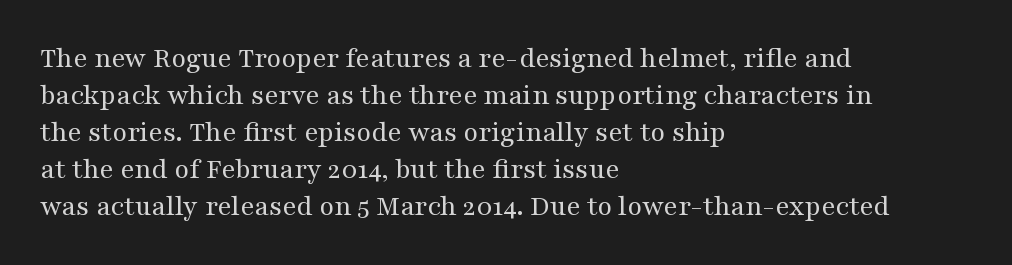
Anything drawn beneath the words? Only blank space. This reads as an unemphasized weight, regular at the heaviest. This is serif lettering, the kind often seen in printed books. Does the lettering tilt? It doesn't — this is upright. The text block is weighted toward the left margin, trailing off unevenly rightward. The type is set solid horizontally, with unmodified tracking.
